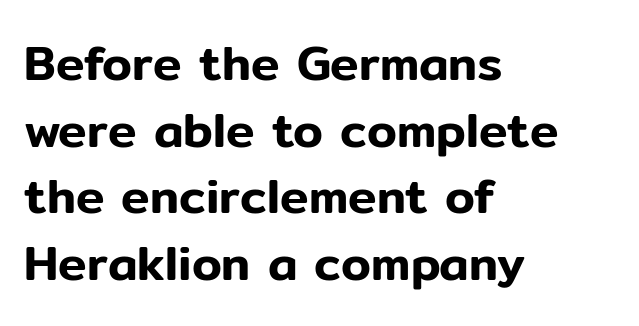
The image shows 48 px sans-serif type, upright; set left-aligned, normal line spacing (1.39x), normal letter spacing, not underlined; low stroke contrast and a medium x-height.
